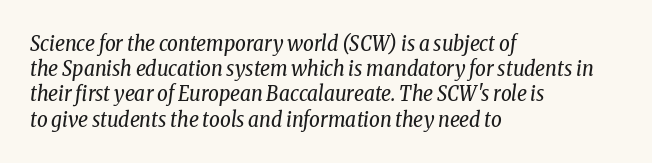
{"italic": "yes", "lean": "right", "slant_degrees": 8, "bold": "no", "underline": "no", "align": "left", "line_spacing_ratio": 1.2, "letter_spacing": "normal", "letter_spacing_em": 0.0, "glyph_px": 21}
